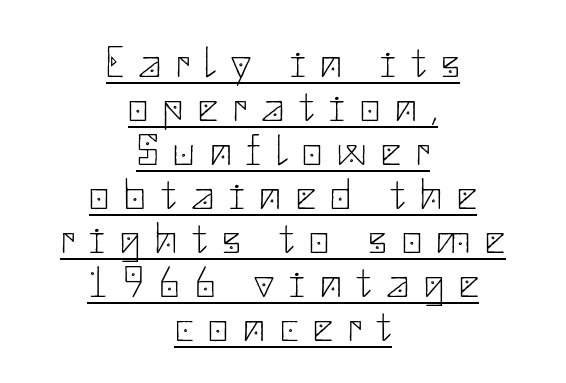
The image shows 44 px thin sans-serif type, upright; set centered, tight line spacing (1.0x), unusually wide letter spacing (+0.34 em), underlined; low stroke contrast and a small x-height.
